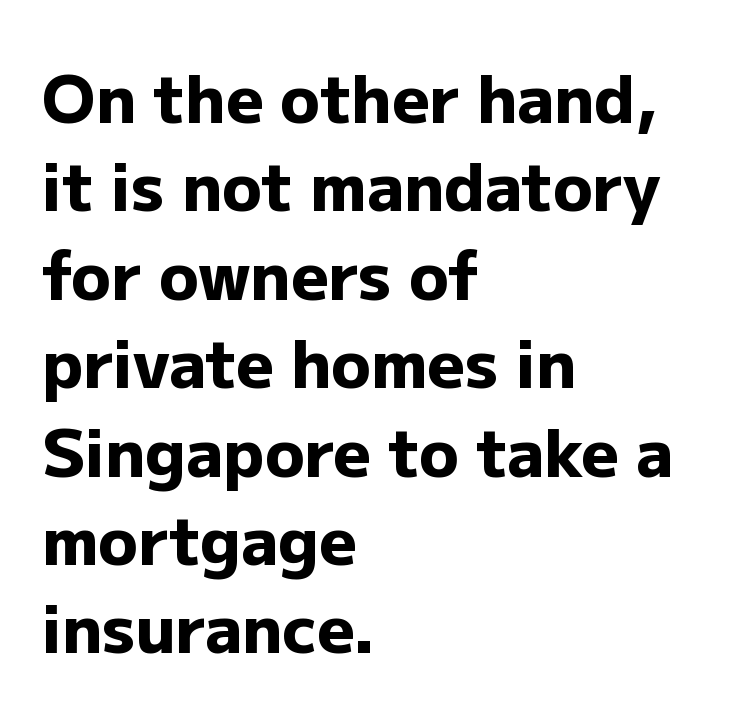
{"serif": "no", "italic": "no", "bold": "yes", "weight": "heavy", "width": "normal", "stroke_contrast": "low", "x_height": "medium", "monospaced": "no", "underline": "no", "align": "left", "line_spacing": "normal", "line_spacing_ratio": 1.36, "letter_spacing": "normal", "letter_spacing_em": 0.0, "glyph_px": 65}
